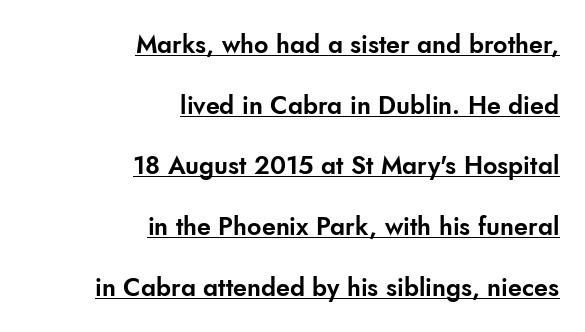
{"italic": "no", "underline": "yes", "align": "right", "line_spacing": "loose", "line_spacing_ratio": 2.43, "letter_spacing": "normal", "letter_spacing_em": 0.0, "glyph_px": 25}
